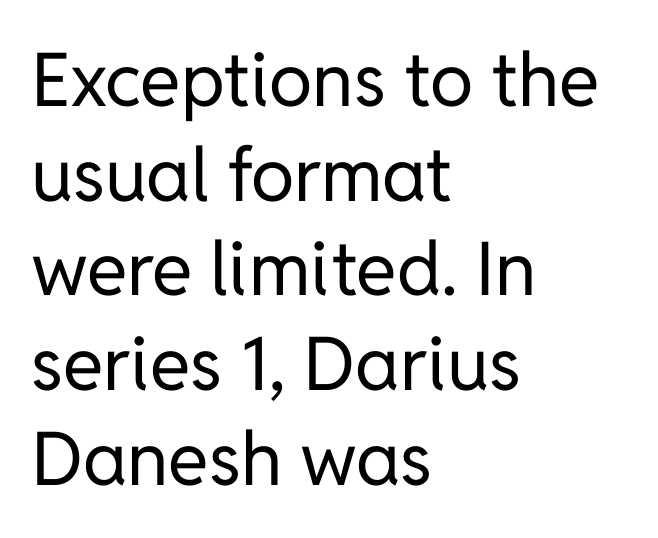
Q: Is the text bold? A: No.
Q: Is the text italic (slanted)? A: No, it is upright.
Q: Is the typeface a serif or a sans-serif typeface? A: Sans-serif.
Q: Is the text underlined? A: No.
Q: How is the paragraph aligned? A: Left-aligned.
Q: Is the spacing between letters normal or unusually wide? A: Normal.
Q: Is the spacing between lines tight, normal or loose? A: Normal.
Q: Width (condensed, normal, or wide)? A: Normal.
Q: Stroke contrast? A: Low.
Q: x-height? A: Medium.
Q: Monospaced? A: No.
